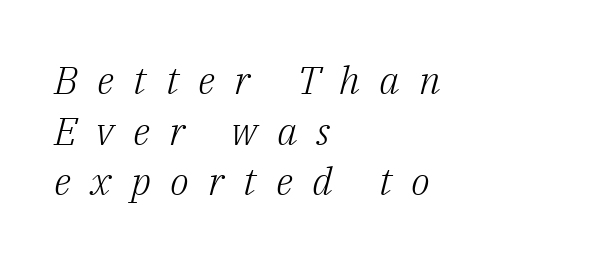
Q: Is the text bold? A: No.
Q: Is the text italic (slanted)? A: Yes, it leans right by about 14 degrees.
Q: Is the typeface a serif or a sans-serif typeface? A: Serif.
Q: Is the text underlined? A: No.
Q: How is the paragraph aligned? A: Left-aligned.
Q: Is the spacing between letters normal or unusually wide? A: Unusually wide.
Q: Is the spacing between lines tight, normal or loose? A: Normal.
Q: Width (condensed, normal, or wide)? A: Normal.
Q: Stroke contrast? A: Low.
Q: x-height? A: Medium.
Q: Monospaced? A: No.
